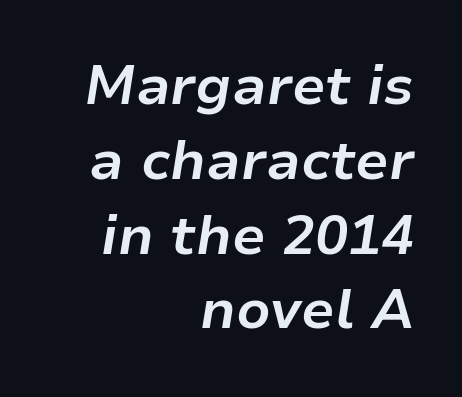
Spacing verdict: proportional, widths tailored to each character. The typography opts for an oblique posture over an upright one. This block has exactly the height ordinary leading produces. Standard letterfit; no display-style spreading of the glyphs. Check the space under the baseline: it is left empty. The sample has been set heavy, in full bold.
